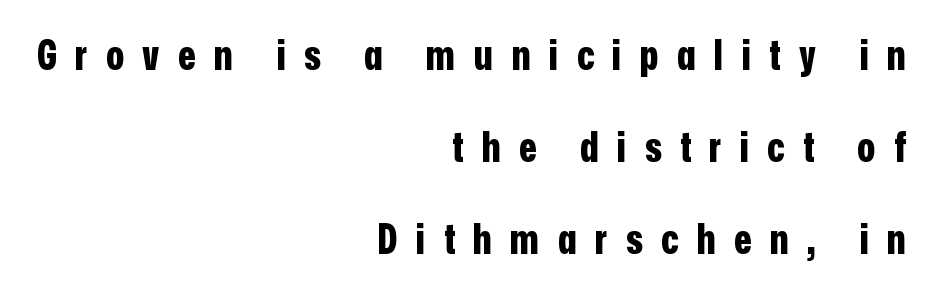
Q: Is the text bold? A: Yes.
Q: Is the text italic (slanted)? A: No, it is upright.
Q: Is the typeface a serif or a sans-serif typeface? A: Sans-serif.
Q: Is the text underlined? A: No.
Q: How is the paragraph aligned? A: Right-aligned.
Q: Is the spacing between letters normal or unusually wide? A: Unusually wide.
Q: Is the spacing between lines tight, normal or loose? A: Loose.
Q: Width (condensed, normal, or wide)? A: Condensed.
Q: Stroke contrast? A: Low.
Q: x-height? A: Medium.
Q: Monospaced? A: No.
